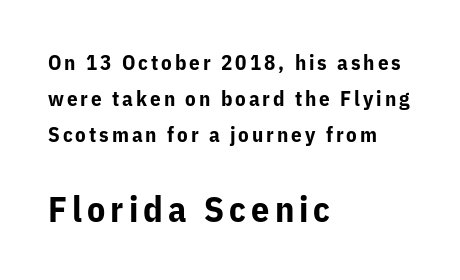
Q: Is the text bold? A: Yes.
Q: Is the text italic (slanted)? A: No, it is upright.
Q: Is the typeface a serif or a sans-serif typeface? A: Sans-serif.
Q: Is the text underlined? A: No.
Q: How is the paragraph aligned? A: Left-aligned.
Q: Which block of text is set in a larger size, the first (top) or the second (bottom)? A: The second (bottom) one.
Q: Width (condensed, normal, or wide)? A: Normal.
Q: Stroke contrast? A: Low.
Q: x-height? A: Medium.
Q: Monospaced? A: No.
